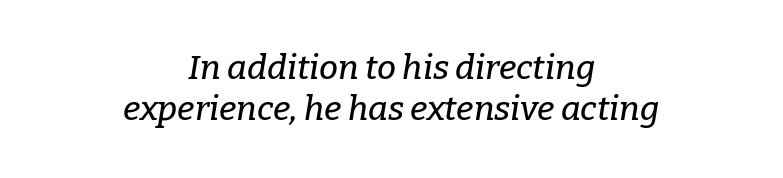
Q: Is the text italic (slanted)? A: Yes, it leans right by about 9 degrees.
Q: Is the typeface a serif or a sans-serif typeface? A: Serif.
Q: Is the text underlined? A: No.
Q: How is the paragraph aligned? A: Centered.
Q: Is the spacing between letters normal or unusually wide? A: Normal.
Q: Width (condensed, normal, or wide)? A: Normal.
Q: Stroke contrast? A: Low.
Q: x-height? A: Medium.
Q: Monospaced? A: No.
